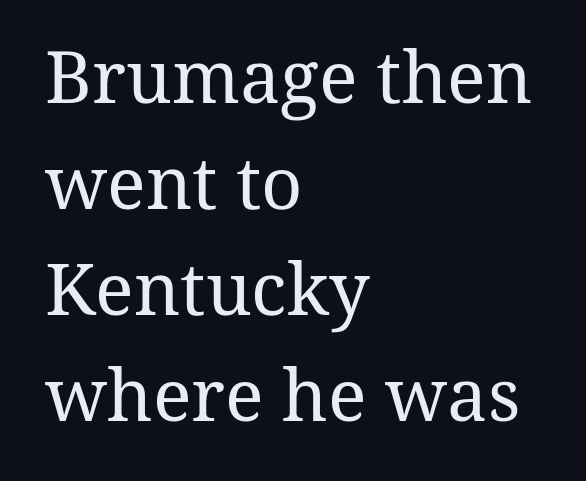
The image shows 72 px regular-weight serif type, upright; set left-aligned, normal line spacing (1.47x), normal letter spacing, not underlined; medium stroke contrast and a medium x-height.
